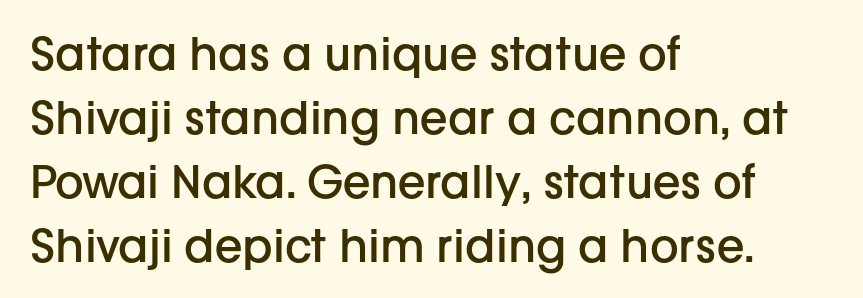
Q: Is the text bold? A: Semi-bold.
Q: Is the text italic (slanted)? A: No, it is upright.
Q: Is the typeface a serif or a sans-serif typeface? A: Sans-serif.
Q: Is the text underlined? A: No.
Q: How is the paragraph aligned? A: Left-aligned.
Q: Is the spacing between letters normal or unusually wide? A: Normal.
Q: Is the spacing between lines tight, normal or loose? A: Normal.
Q: Width (condensed, normal, or wide)? A: Normal.
Q: Stroke contrast? A: Low.
Q: x-height? A: Medium.
Q: Monospaced? A: No.
